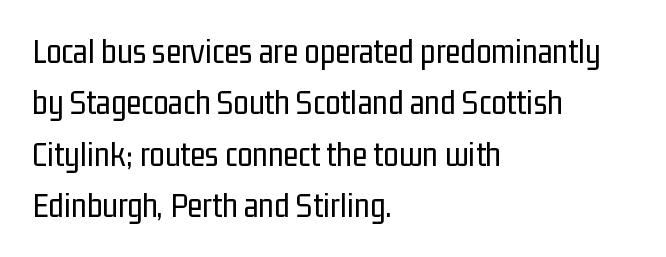
The image shows 35 px regular-weight, condensed sans-serif type, upright; set left-aligned, normal line spacing (1.47x), normal letter spacing, not underlined; low stroke contrast and a medium x-height.
